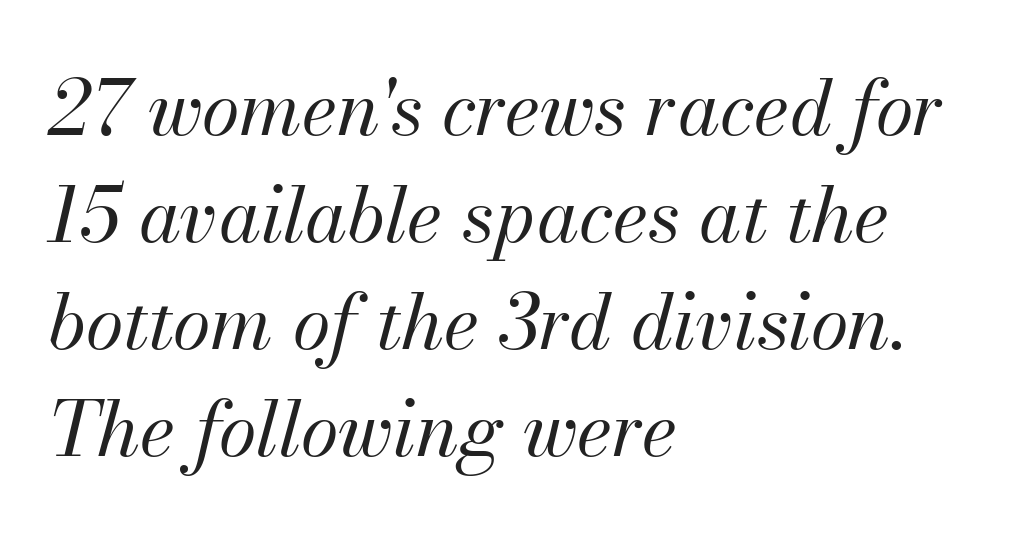
Q: Is the text bold? A: No.
Q: Is the text italic (slanted)? A: Yes, it leans right by about 13 degrees.
Q: Is the text underlined? A: No.
Q: How is the paragraph aligned? A: Left-aligned.
Q: Is the spacing between letters normal or unusually wide? A: Normal.
Q: Is the spacing between lines tight, normal or loose? A: Normal.
Q: Width (condensed, normal, or wide)? A: Normal.
Q: Stroke contrast? A: Medium.
Q: x-height? A: Small.
Q: Monospaced? A: No.
